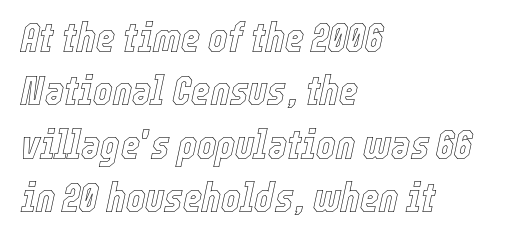
One-word summary of the alignment: left. Every character sits at an angle, as italics do. The baseline area is clear. Each letter keeps its own natural width here, so spacing adapts to shape.
